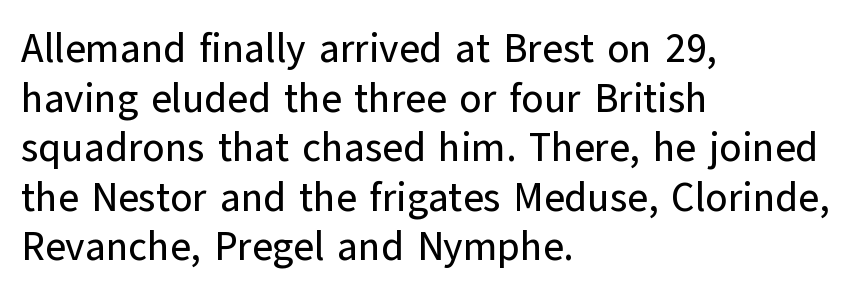
The passage shown is typed in a proportional face where columns would drift. Any mark beneath the type? The region is blank. The lines in this sample share a left origin and differ only in where they stop. Look at the bottom of the vertical strokes: they stop flat, with no serifs. Ascenders rise straight up at ninety degrees.
